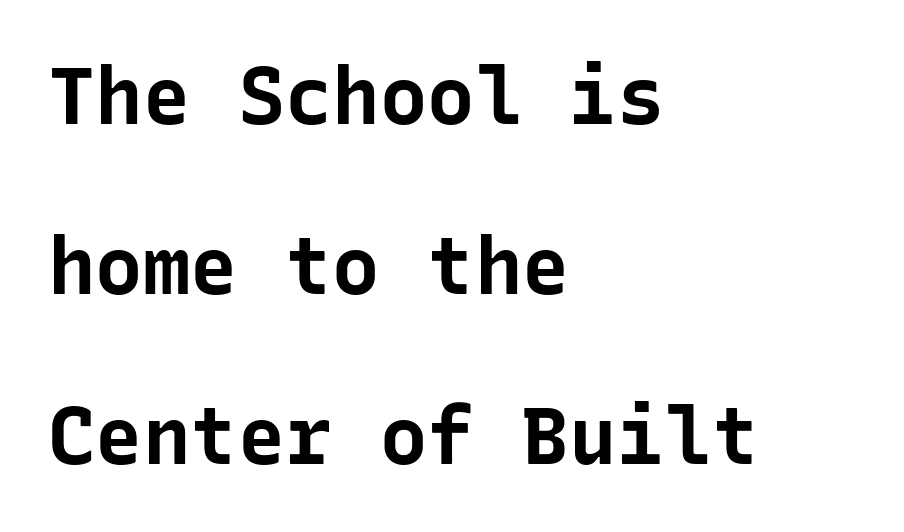
The image shows 79 px bold sans-serif type, upright, monospaced; set left-aligned, loose line spacing (2.15x), normal letter spacing, not underlined; low stroke contrast and a medium x-height.
